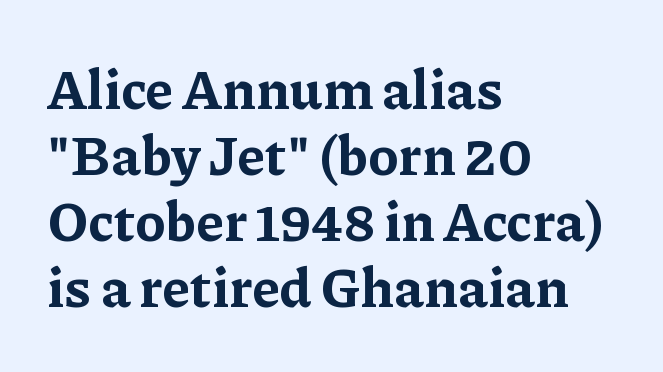
Q: Is the text bold? A: Yes.
Q: Is the text italic (slanted)? A: No, it is upright.
Q: Is the typeface a serif or a sans-serif typeface? A: Serif.
Q: Is the text underlined? A: No.
Q: How is the paragraph aligned? A: Left-aligned.
Q: Is the spacing between letters normal or unusually wide? A: Normal.
Q: Width (condensed, normal, or wide)? A: Normal.
Q: Stroke contrast? A: Low.
Q: x-height? A: Medium.
Q: Monospaced? A: No.
